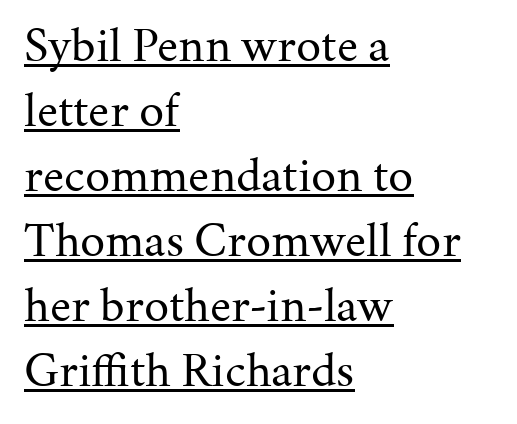
Caption: lettering with a line underneath. You could call the tracking neutral — neither tight nor loose. Is this a heavy cut? Hardly; it is regular or lighter. You could not count columns in this text — the font is proportionally spaced. It's the straight-up-and-down kind of type. Regarding serifs, this sample has them.
